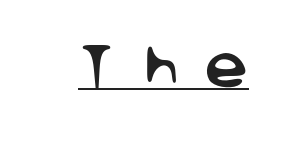
Q: Is the text italic (slanted)? A: No, it is upright.
Q: Is the typeface a serif or a sans-serif typeface? A: Sans-serif.
Q: Is the text underlined? A: Yes.
Q: Is the spacing between letters normal or unusually wide? A: Unusually wide.
Q: Width (condensed, normal, or wide)? A: Normal.
Q: Stroke contrast? A: Low.
Q: x-height? A: Large.
Q: Monospaced? A: No.
